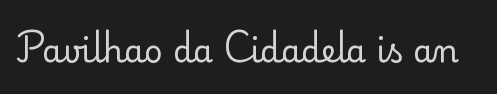
Q: Is the text bold? A: No.
Q: Is the text italic (slanted)? A: No, it is upright.
Q: Is the typeface a serif or a sans-serif typeface? A: Serif.
Q: Is the text underlined? A: No.
Q: Is the spacing between letters normal or unusually wide? A: Normal.
Q: Width (condensed, normal, or wide)? A: Normal.
Q: Stroke contrast? A: Low.
Q: x-height? A: Small.
Q: Monospaced? A: No.
